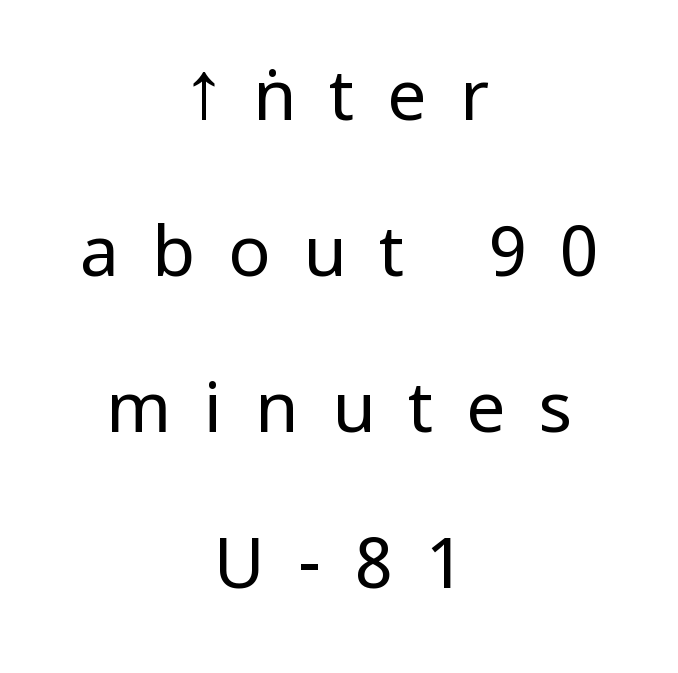
Q: Is the text bold? A: No.
Q: Is the text italic (slanted)? A: No, it is upright.
Q: Is the typeface a serif or a sans-serif typeface? A: Sans-serif.
Q: Is the text underlined? A: No.
Q: How is the paragraph aligned? A: Centered.
Q: Is the spacing between letters normal or unusually wide? A: Unusually wide.
Q: Is the spacing between lines tight, normal or loose? A: Loose.
Q: Width (condensed, normal, or wide)? A: Condensed.
Q: Stroke contrast? A: Low.
Q: x-height? A: Large.
Q: Monospaced? A: No.
